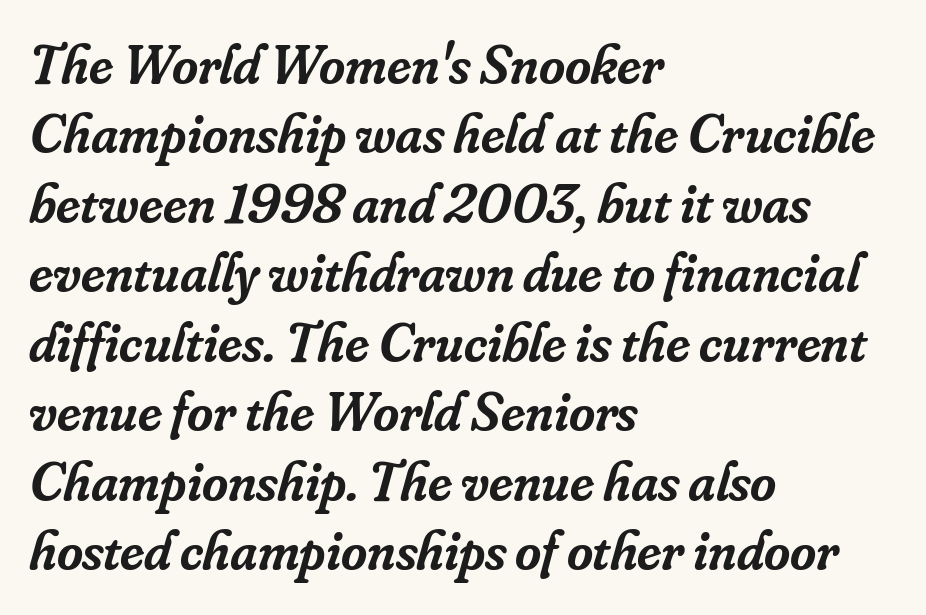
{"serif": "yes", "italic": "yes", "lean": "right", "slant_degrees": 16, "bold": "semi", "weight": "semibold", "width": "normal", "stroke_contrast": "low", "x_height": "small", "monospaced": "no", "underline": "no", "align": "left", "line_spacing_ratio": 1.24, "letter_spacing": "normal", "letter_spacing_em": 0.0, "glyph_px": 56}
